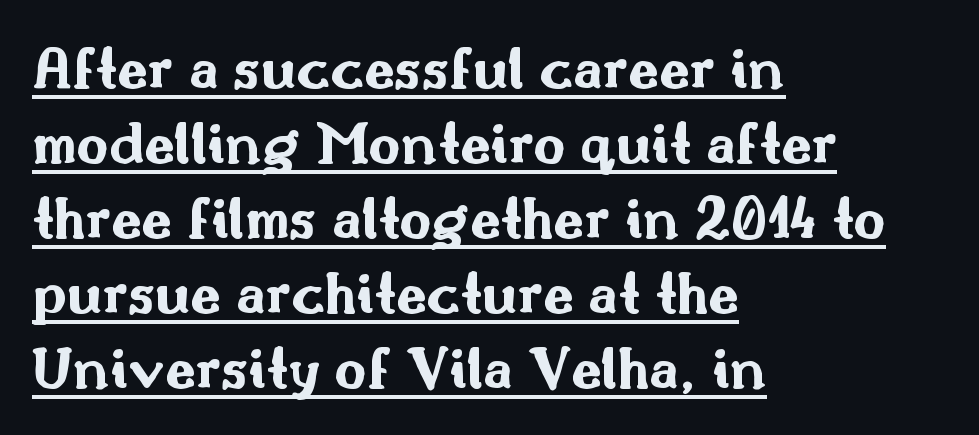
The image shows 62 px bold, wide sans-serif type, upright; set left-aligned, line spacing 1.21x, normal letter spacing, underlined; medium stroke contrast and a small x-height.
